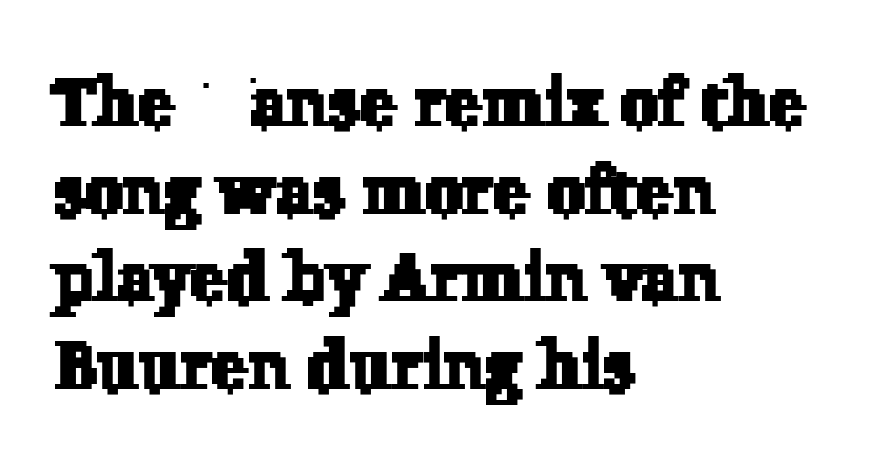
Interline gaps are of average width in this sample. A clean baseline with only descenders dipping below it. The tracking reads as untouched default to a designer's eye. The glyphs in this specimen are seriffed. Proportional: the letters do not fall into vertical columns.
